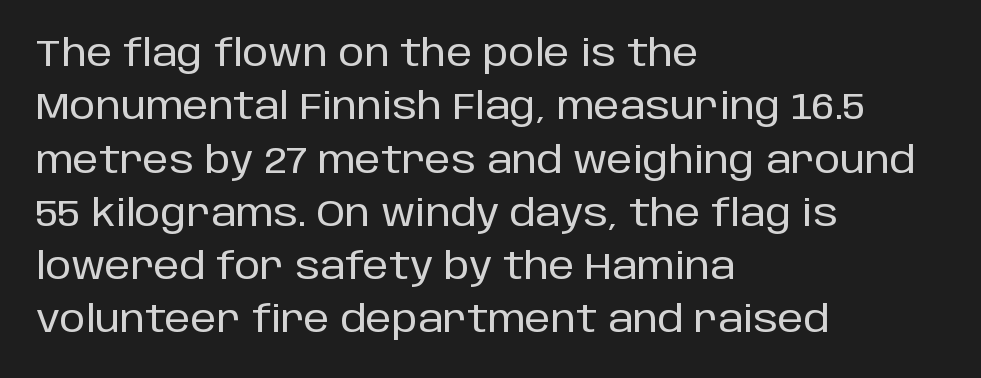
The image shows 37 px sans-serif type, upright; set left-aligned, normal line spacing (1.44x), normal letter spacing, not underlined; low stroke contrast and a large x-height.
